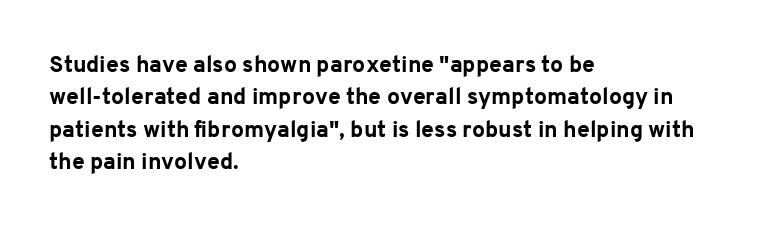
{"italic": "no", "bold": "yes", "underline": "no", "align": "left", "line_spacing": "normal", "line_spacing_ratio": 1.41, "letter_spacing": "normal", "letter_spacing_em": 0.0, "glyph_px": 23}
